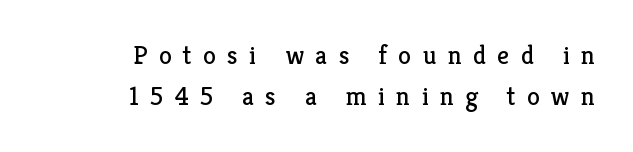
{"italic": "no", "bold": "no", "underline": "no", "align": "right", "line_spacing": "normal", "line_spacing_ratio": 1.58, "letter_spacing": "wide", "letter_spacing_em": 0.44, "glyph_px": 26}
